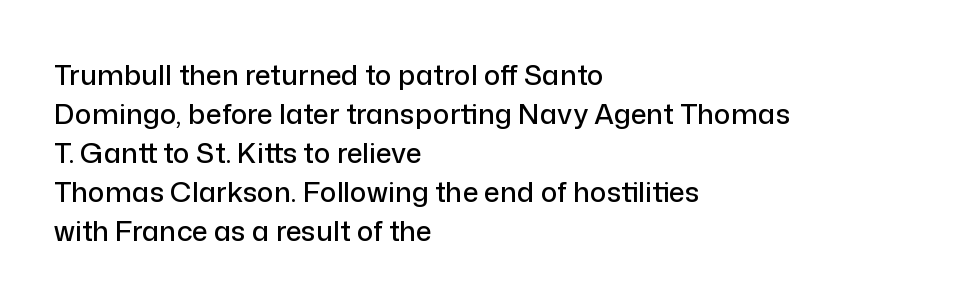
Q: Is the text italic (slanted)? A: No, it is upright.
Q: Is the typeface a serif or a sans-serif typeface? A: Sans-serif.
Q: Is the text underlined? A: No.
Q: How is the paragraph aligned? A: Left-aligned.
Q: Is the spacing between letters normal or unusually wide? A: Normal.
Q: Is the spacing between lines tight, normal or loose? A: Normal.
Q: Width (condensed, normal, or wide)? A: Normal.
Q: Stroke contrast? A: Low.
Q: x-height? A: Medium.
Q: Monospaced? A: No.
